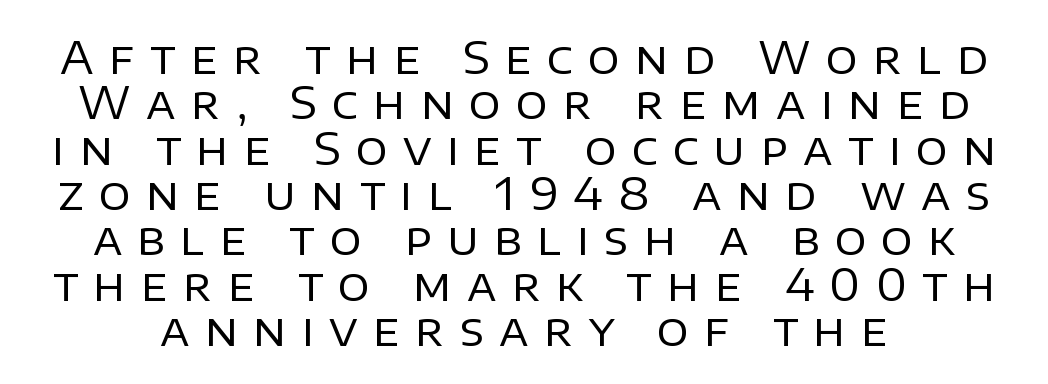
The space between consecutive lines is stingy. Decoration check: the copy has no underline. The weight tops out at a normal text grade. The designer went with a sans here, leaving each stem footless.
